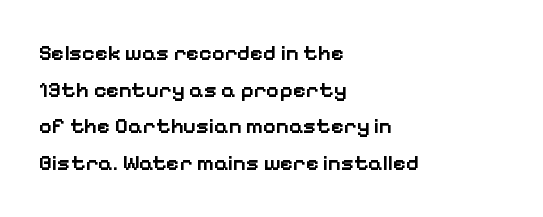
The image shows 22 px text type, upright; set left-aligned, normal line spacing (1.67x), normal letter spacing, not underlined.
